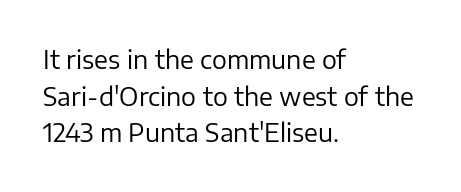
Q: Is the text bold? A: No.
Q: Is the text italic (slanted)? A: No, it is upright.
Q: Is the text underlined? A: No.
Q: How is the paragraph aligned? A: Left-aligned.
Q: Is the spacing between letters normal or unusually wide? A: Normal.
Q: Is the spacing between lines tight, normal or loose? A: Normal.
